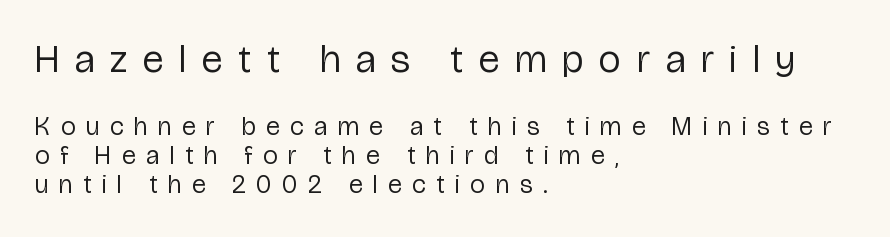
The image shows 39 px regular-weight, condensed sans-serif type, upright; set left-aligned, tight line spacing (1.12x), unusually wide letter spacing (+0.41 em), not underlined; the first (top) block is 1.5x larger; low stroke contrast and a medium x-height.
